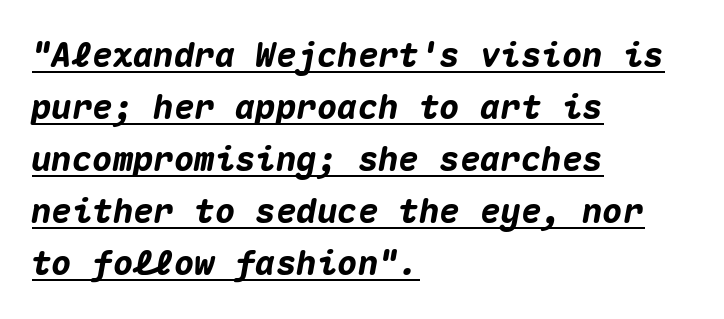
Q: Is the text bold? A: Yes.
Q: Is the text italic (slanted)? A: Yes, it leans right by about 10 degrees.
Q: Is the text underlined? A: Yes.
Q: How is the paragraph aligned? A: Left-aligned.
Q: Is the spacing between letters normal or unusually wide? A: Normal.
Q: Is the spacing between lines tight, normal or loose? A: Normal.
Q: Width (condensed, normal, or wide)? A: Normal.
Q: Stroke contrast? A: Medium.
Q: x-height? A: Medium.
Q: Monospaced? A: Yes.
